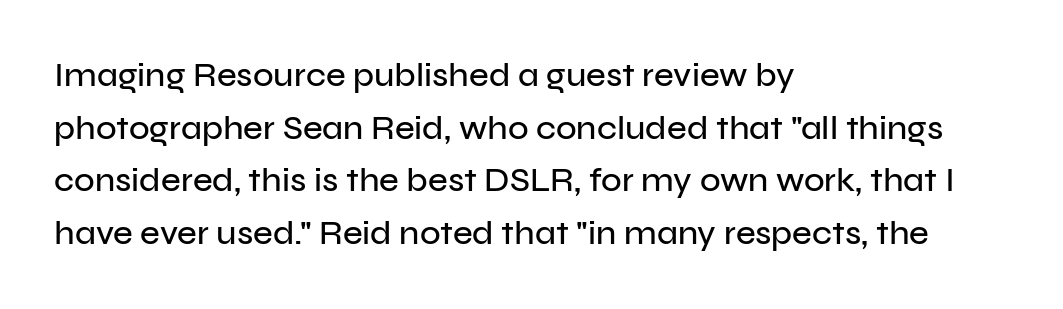
{"serif": "no", "italic": "no", "width": "normal", "stroke_contrast": "low", "x_height": "medium", "monospaced": "no", "underline": "no", "align": "left", "line_spacing": "normal", "line_spacing_ratio": 1.55, "letter_spacing": "normal", "letter_spacing_em": 0.0, "glyph_px": 34}
